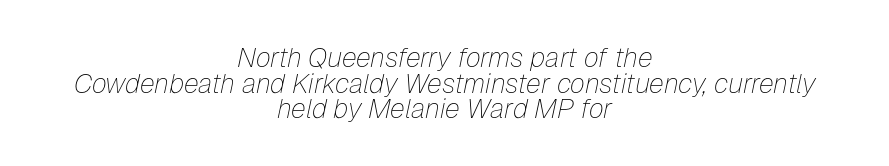
The image shows 27 px text type, italic (leaning right); set centered, tight line spacing (0.95x), normal letter spacing, not underlined.
